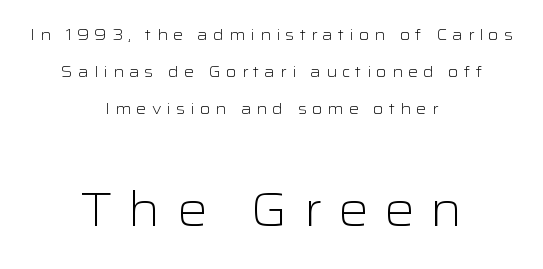
Q: Is the text bold? A: No.
Q: Is the text italic (slanted)? A: No, it is upright.
Q: Is the typeface a serif or a sans-serif typeface? A: Sans-serif.
Q: Is the text underlined? A: No.
Q: How is the paragraph aligned? A: Centered.
Q: Is the spacing between letters normal or unusually wide? A: Unusually wide.
Q: Is the spacing between lines tight, normal or loose? A: Loose.
Q: Which block of text is set in a larger size, the first (top) or the second (bottom)? A: The second (bottom) one.
Q: Width (condensed, normal, or wide)? A: Wide.
Q: Stroke contrast? A: Low.
Q: x-height? A: Medium.
Q: Monospaced? A: No.
